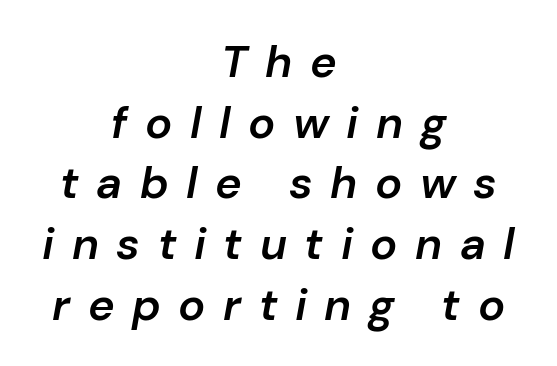
The image shows 45 px semibold type, italic (leaning right); set centered, normal line spacing (1.35x), unusually wide letter spacing (+0.39 em), not underlined; low stroke contrast and a medium x-height.
